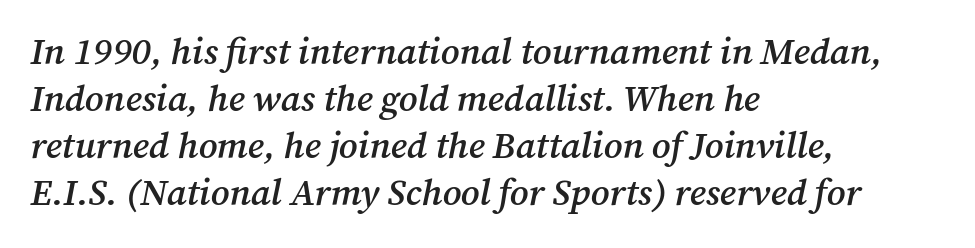
Q: Is the text bold? A: Semi-bold.
Q: Is the text italic (slanted)? A: Yes, it leans right by about 12 degrees.
Q: Is the typeface a serif or a sans-serif typeface? A: Serif.
Q: Is the text underlined? A: No.
Q: How is the paragraph aligned? A: Left-aligned.
Q: Is the spacing between letters normal or unusually wide? A: Normal.
Q: Is the spacing between lines tight, normal or loose? A: Normal.
Q: Width (condensed, normal, or wide)? A: Normal.
Q: Stroke contrast? A: Medium.
Q: x-height? A: Medium.
Q: Monospaced? A: No.
